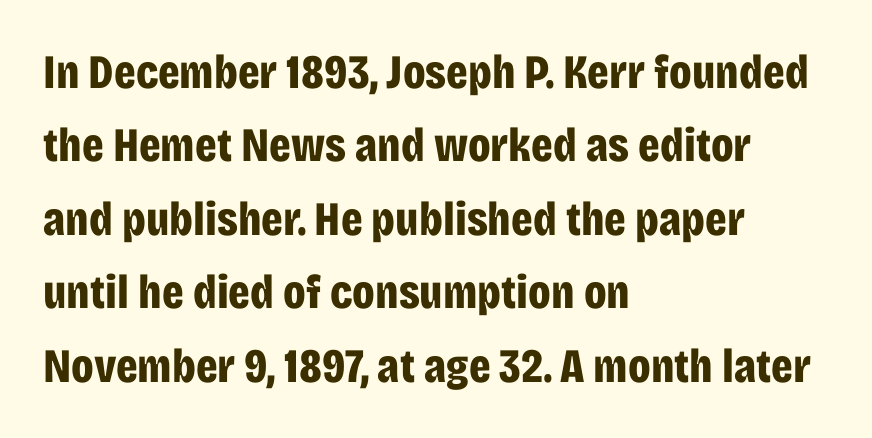
The image shows 48 px bold, condensed sans-serif type, upright; set left-aligned, normal line spacing (1.53x), normal letter spacing, not underlined; low stroke contrast and a large x-height.
